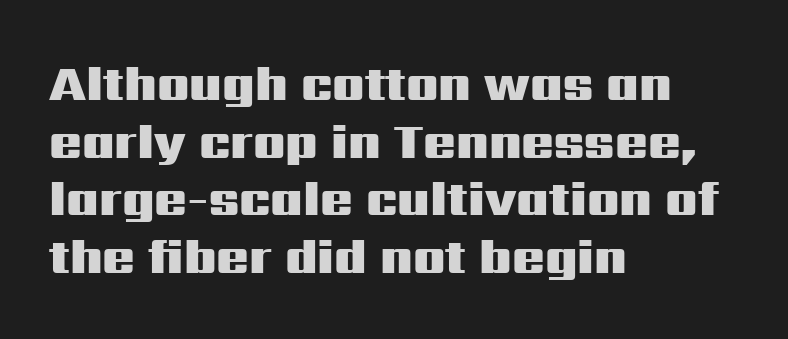
Is this a fixed-width face? No — the glyphs have proportional, varying widths. Does the lettering tilt? It doesn't — this is upright. Thick stems and heavy bowls — unmistakably bold. The compositor pushed each line to the left boundary.
